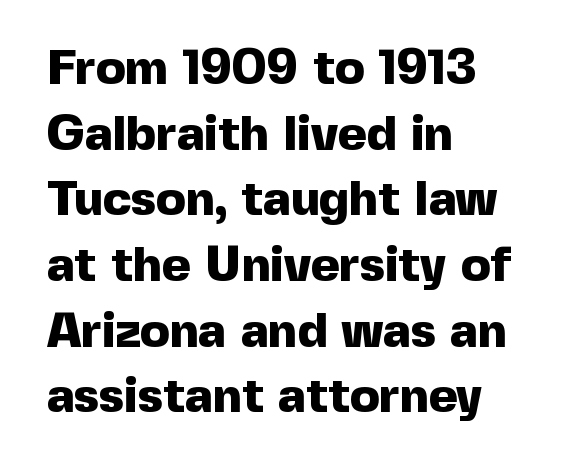
Students, this is bold: see how much ink each stroke carries. Style check: upright. Is the letter spacing exaggerated? No — it looks like the ordinary default. A bare baseline throughout the passage. This block has exactly the height ordinary leading produces. The lines in this sample share a left origin and differ only in where they stop.
